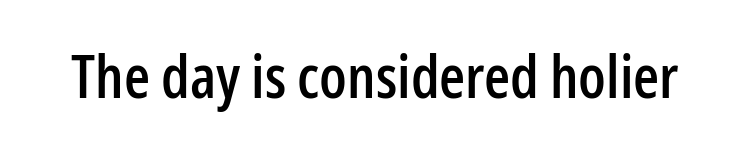
Q: Is the text italic (slanted)? A: No, it is upright.
Q: Is the typeface a serif or a sans-serif typeface? A: Sans-serif.
Q: Is the text underlined? A: No.
Q: Is the spacing between letters normal or unusually wide? A: Normal.
Q: Width (condensed, normal, or wide)? A: Condensed.
Q: Stroke contrast? A: Low.
Q: x-height? A: Medium.
Q: Monospaced? A: No.
